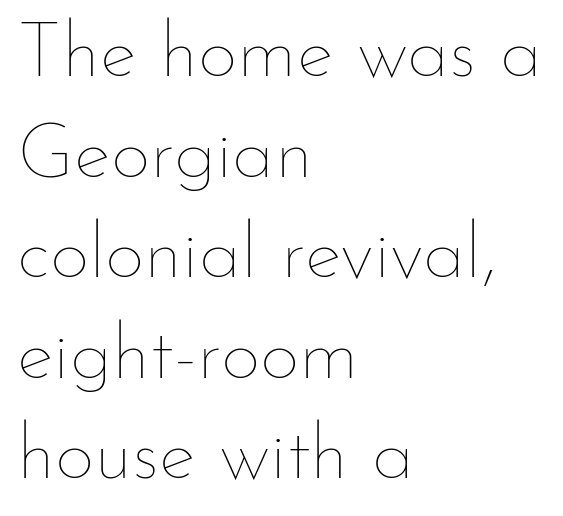
The image shows 78 px thin type, upright; set left-aligned, normal line spacing (1.29x), normal letter spacing, not underlined; low stroke contrast and a small x-height.
